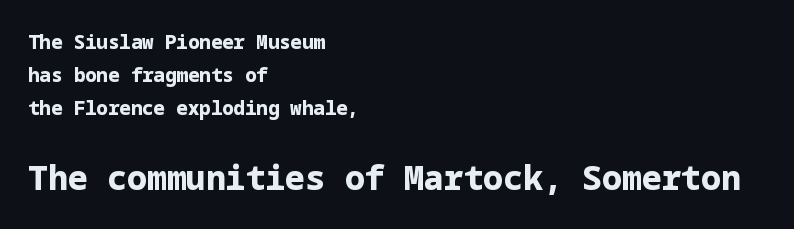
The image shows 33 px bold sans-serif type, upright; set left-aligned, line spacing 1.75x, normal letter spacing, not underlined; the second (bottom) block is 1.74x larger; low stroke contrast and a medium x-height.
